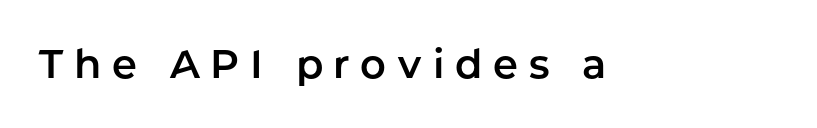
The image shows 40 px sans-serif type, upright; set unusually wide letter spacing (+0.27 em), not underlined; low stroke contrast and a medium x-height.
